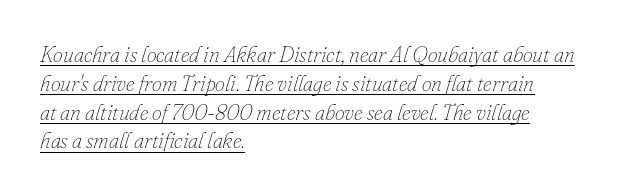
{"italic": "yes", "lean": "right", "slant_degrees": 16, "bold": "no", "underline": "yes", "align": "left", "line_spacing": "normal", "line_spacing_ratio": 1.31, "letter_spacing": "normal", "letter_spacing_em": 0.0, "glyph_px": 22}
